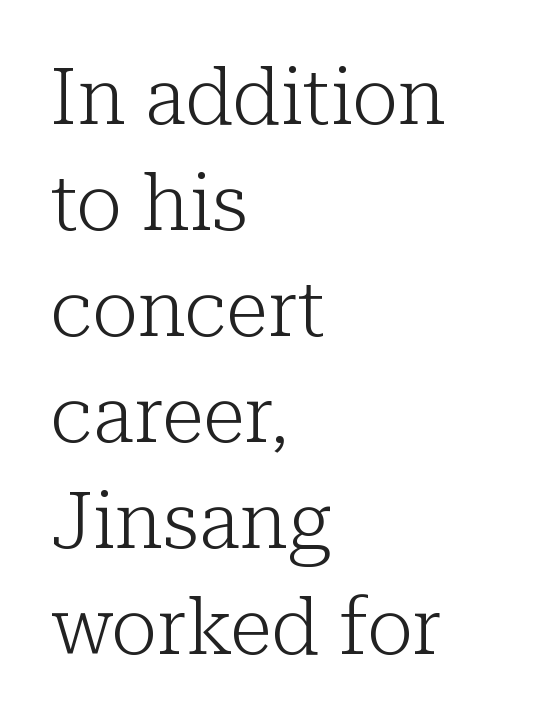
The image shows 78 px light serif type, upright; set left-aligned, normal line spacing (1.36x), normal letter spacing, not underlined; low stroke contrast and a medium x-height.
